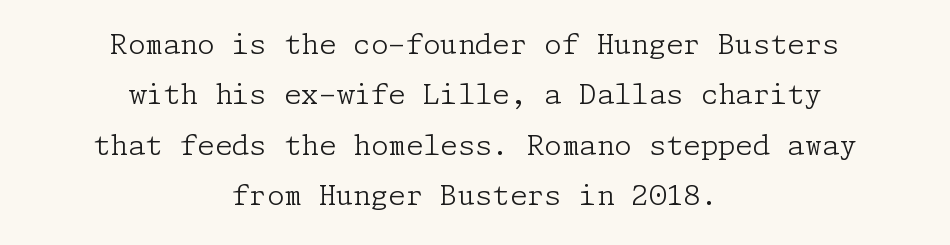
How are the letters spaced? Ordinarily, with no added tracking. Check where the strokes stop: tiny serifs finish them off. The cut favours lightness, reaching ordinary text weight at its darkest. Does the copy run flush right? No — it is centered line by line. Ascenders rise straight up at ninety degrees.
